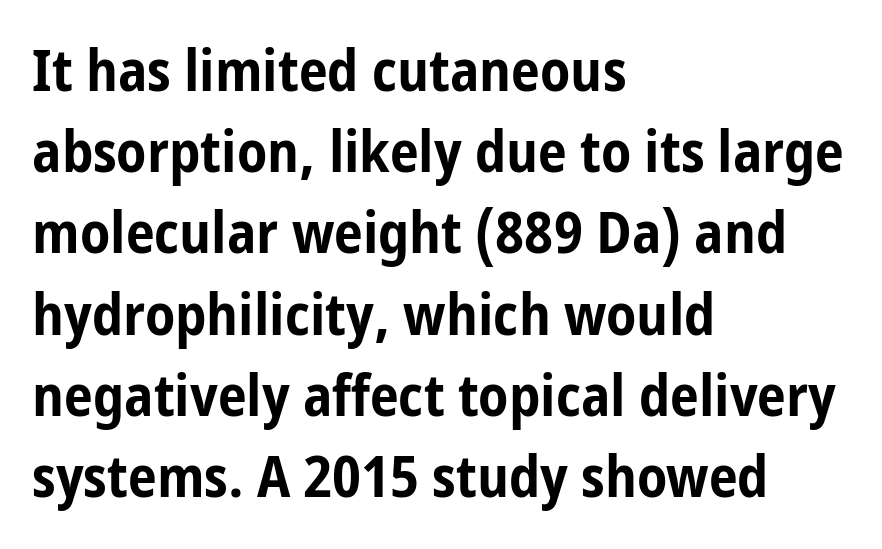
{"serif": "no", "italic": "no", "bold": "yes", "weight": "bold", "width": "condensed", "stroke_contrast": "low", "x_height": "medium", "monospaced": "no", "underline": "no", "align": "left", "line_spacing": "normal", "line_spacing_ratio": 1.4, "letter_spacing": "normal", "letter_spacing_em": 0.0, "glyph_px": 58}
